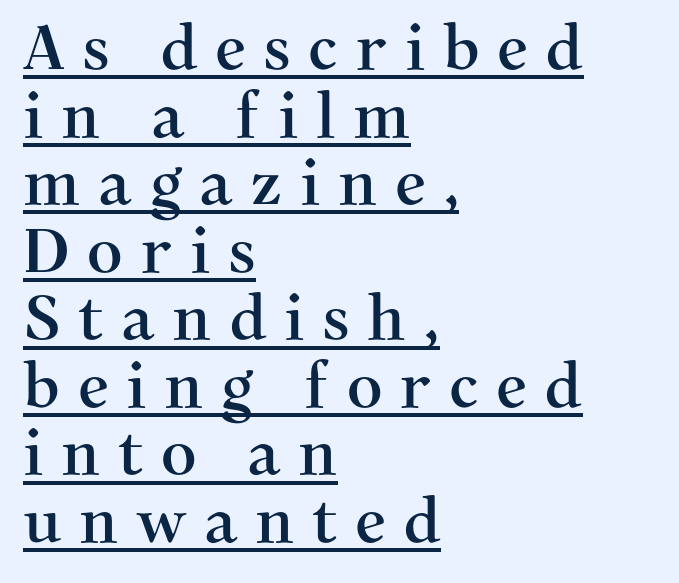
{"serif": "yes", "italic": "no", "width": "normal", "stroke_contrast": "medium", "x_height": "medium", "monospaced": "no", "underline": "yes", "align": "left", "line_spacing": "tight", "line_spacing_ratio": 1.09, "letter_spacing": "wide", "letter_spacing_em": 0.28, "glyph_px": 62}
